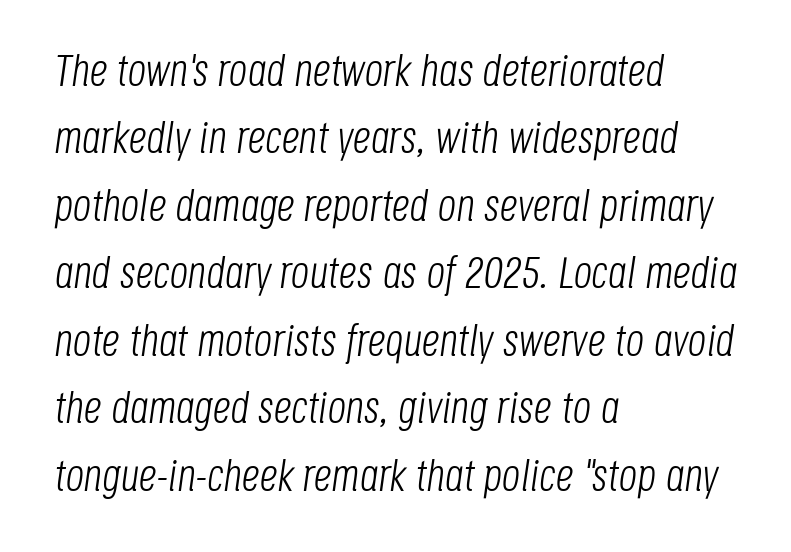
{"italic": "yes", "lean": "right", "slant_degrees": 8, "bold": "no", "weight": "light", "width": "condensed", "stroke_contrast": "low", "x_height": "large", "monospaced": "no", "underline": "no", "align": "left", "line_spacing": "normal", "line_spacing_ratio": 1.5, "letter_spacing": "normal", "letter_spacing_em": 0.0, "glyph_px": 45}
